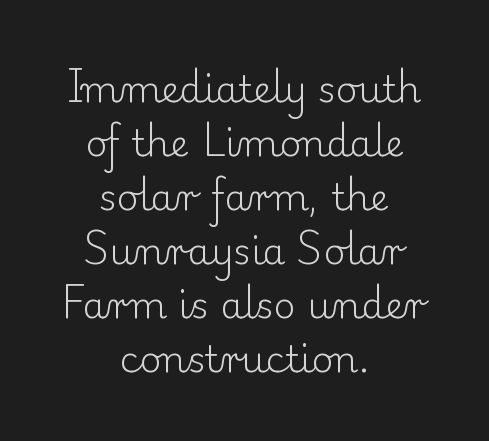
{"italic": "no", "bold": "no", "weight": "light", "width": "normal", "stroke_contrast": "low", "x_height": "small", "monospaced": "no", "underline": "no", "align": "center", "line_spacing": "normal", "line_spacing_ratio": 1.46, "letter_spacing": "normal", "letter_spacing_em": 0.0, "glyph_px": 37}
